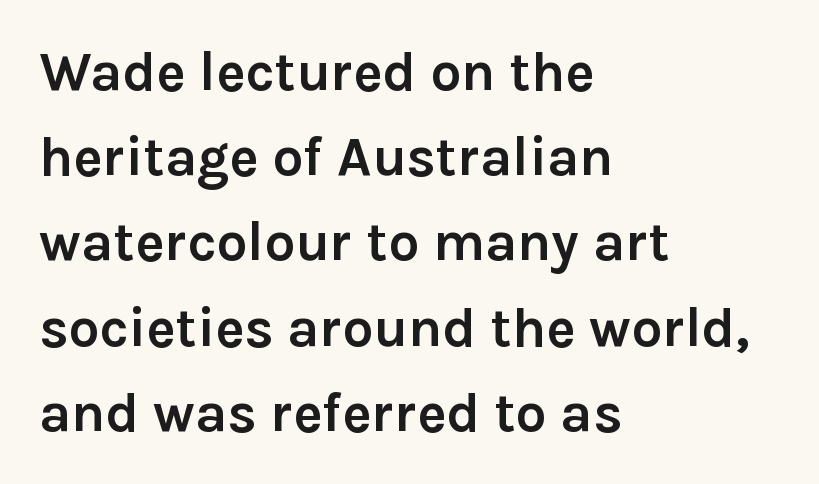
Is there any slant? The stems are plumb. Weight: bold. Letter spacing: default. Does the copy run flush right? No — it runs flush left. You could not count columns in this text — the font is proportionally spaced.
